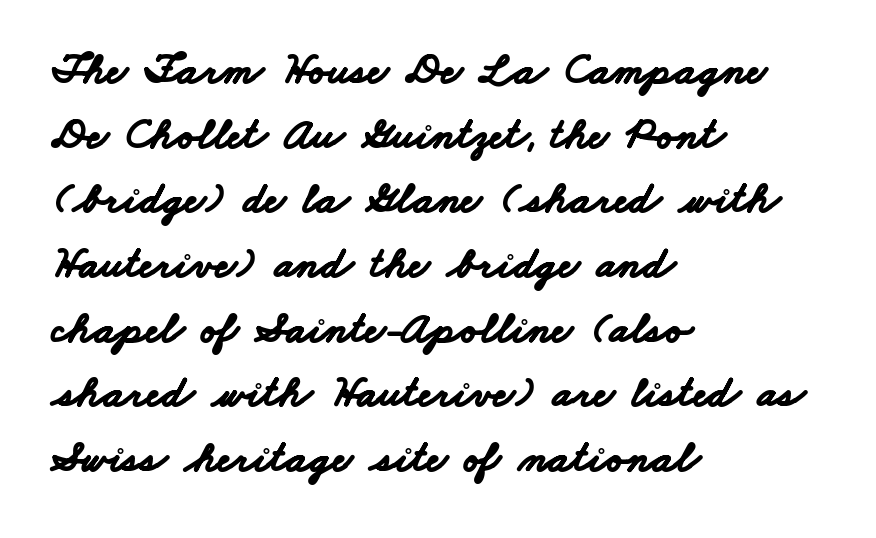
The image shows 44 px bold, wide sans-serif type; set left-aligned, normal line spacing (1.47x), normal letter spacing, not underlined; low stroke contrast and a small x-height.
